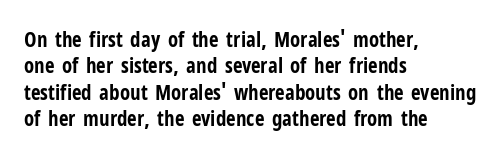
Q: Is the text bold? A: Yes.
Q: Is the text italic (slanted)? A: No, it is upright.
Q: Is the text underlined? A: No.
Q: How is the paragraph aligned? A: Left-aligned.
Q: Is the spacing between letters normal or unusually wide? A: Normal.
Q: Is the spacing between lines tight, normal or loose? A: Normal.
